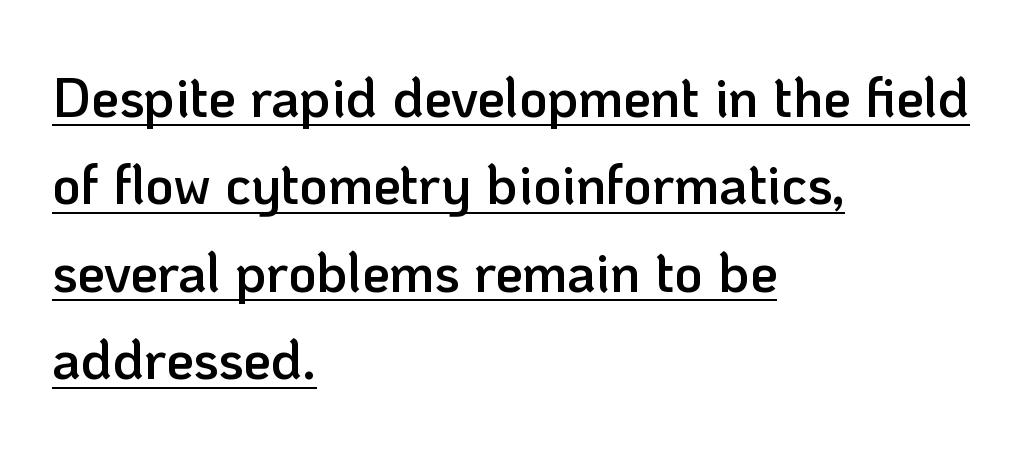
Typesetter's note: demi weight, one step under bold. Each line of the rendering has a horizontal stroke beneath the glyphs. How would I describe the line gaps? Plain and ordinary. These lines were composed using upright roman letters. These lines are set flush left with a ragged right edge. A sans-serif font was chosen for this passage.
